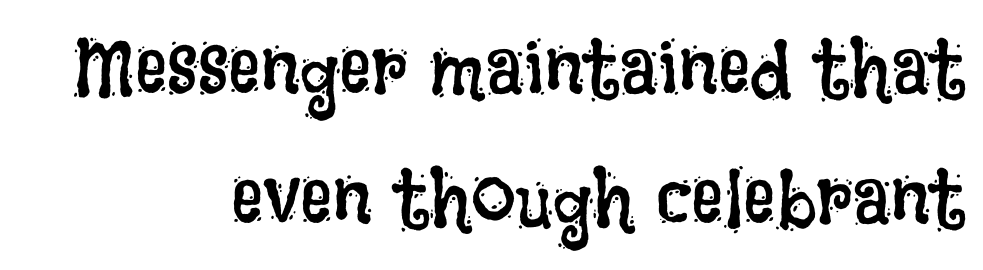
Q: Is the text bold? A: No.
Q: Is the text italic (slanted)? A: No, it is upright.
Q: Is the text underlined? A: No.
Q: How is the paragraph aligned? A: Right-aligned.
Q: Is the spacing between letters normal or unusually wide? A: Normal.
Q: Is the spacing between lines tight, normal or loose? A: Normal.
Q: Width (condensed, normal, or wide)? A: Condensed.
Q: Stroke contrast? A: Low.
Q: x-height? A: Large.
Q: Monospaced? A: No.
